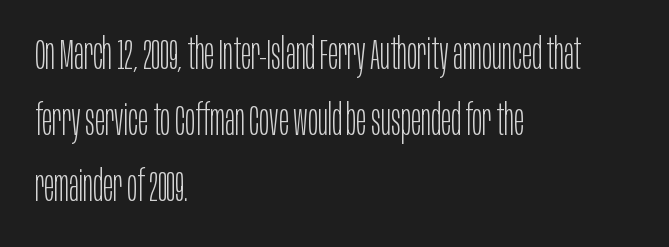
{"serif": "no", "italic": "no", "bold": "no", "weight": "light", "width": "condensed", "stroke_contrast": "low", "x_height": "large", "monospaced": "no", "underline": "no", "align": "left", "line_spacing": "normal", "line_spacing_ratio": 1.57, "letter_spacing": "normal", "letter_spacing_em": 0.0, "glyph_px": 42}
